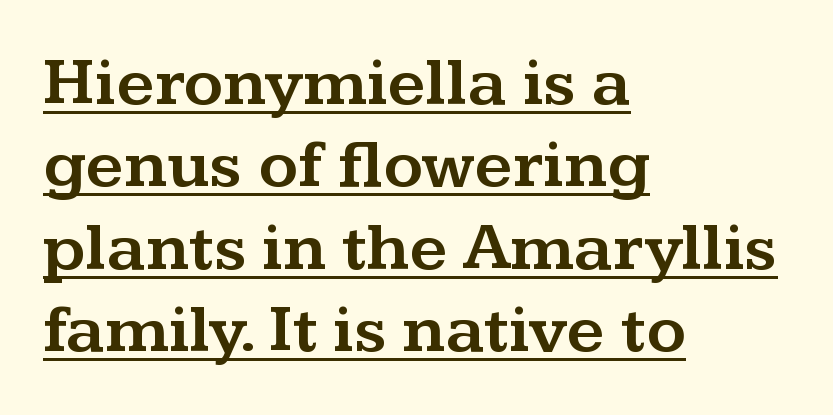
{"serif": "yes", "italic": "no", "width": "wide", "stroke_contrast": "medium", "x_height": "medium", "monospaced": "no", "underline": "yes", "align": "left", "line_spacing_ratio": 1.21, "letter_spacing": "normal", "letter_spacing_em": 0.0, "glyph_px": 68}
